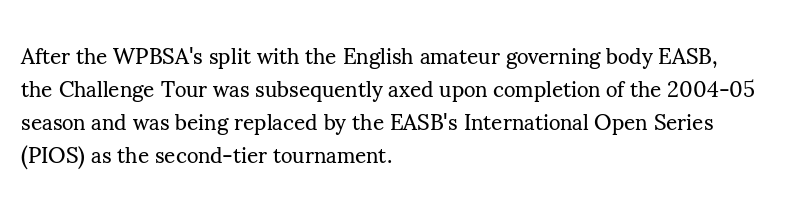
{"italic": "no", "bold": "no", "underline": "no", "align": "left", "line_spacing": "normal", "line_spacing_ratio": 1.5, "letter_spacing": "normal", "letter_spacing_em": 0.0, "glyph_px": 22}
